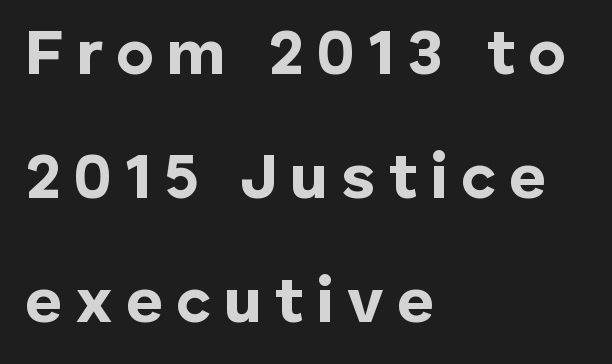
Q: Is the text bold? A: Yes.
Q: Is the text italic (slanted)? A: No, it is upright.
Q: Is the typeface a serif or a sans-serif typeface? A: Sans-serif.
Q: Is the text underlined? A: No.
Q: How is the paragraph aligned? A: Left-aligned.
Q: Is the spacing between letters normal or unusually wide? A: Unusually wide.
Q: Is the spacing between lines tight, normal or loose? A: Loose.
Q: Width (condensed, normal, or wide)? A: Normal.
Q: Stroke contrast? A: Low.
Q: x-height? A: Medium.
Q: Monospaced? A: No.
